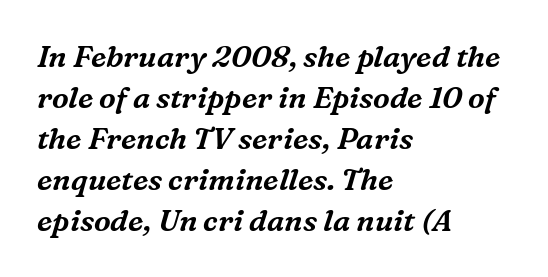
Stroke terminals: seriffed. The face used here is proportionally spaced, like ordinary book or web type. This sample keeps an unexceptional amount of space between lines. The face used here is rendered with its standard letterfit. Each line starts at the same left margin while the right side varies. This rendering features lettering with no underline.
